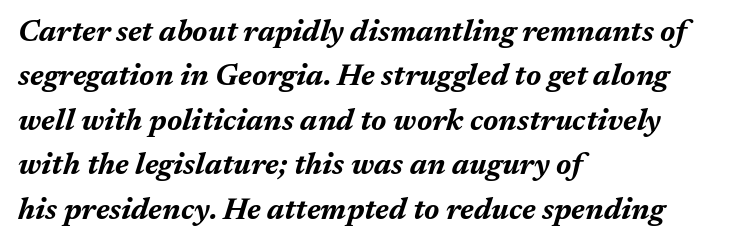
The image shows 30 px bold type, italic (leaning right); set left-aligned, normal line spacing (1.48x), normal letter spacing, not underlined; medium stroke contrast and a medium x-height.
